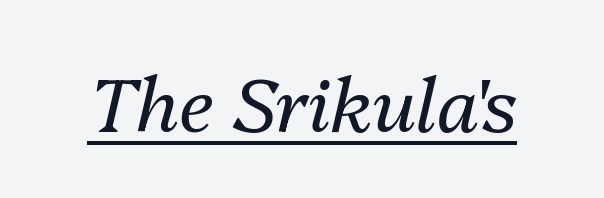
Q: Is the text bold? A: No.
Q: Is the text italic (slanted)? A: Yes, it leans right by about 13 degrees.
Q: Is the text underlined? A: Yes.
Q: Is the spacing between letters normal or unusually wide? A: Normal.
Q: Width (condensed, normal, or wide)? A: Normal.
Q: Stroke contrast? A: Medium.
Q: x-height? A: Medium.
Q: Monospaced? A: No.
